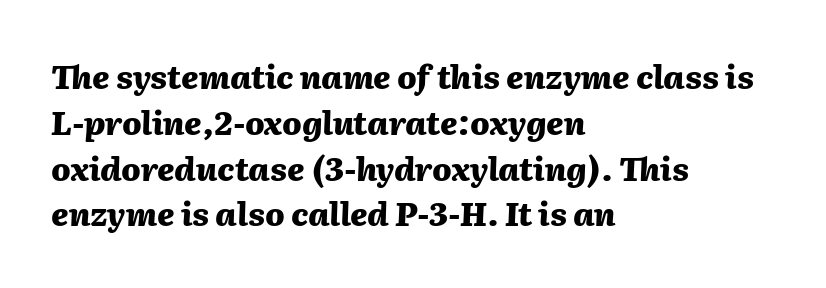
The setting favours the left margin, as ordinary paragraphs usually do. Spacing verdict: proportional, widths tailored to each character. The zone under the glyphs is completely vacant. It's the slanting kind of type. Heavy, bold letterforms.
